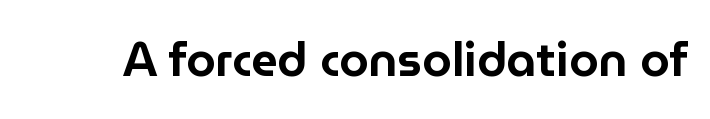
Q: Is the text italic (slanted)? A: No, it is upright.
Q: Is the typeface a serif or a sans-serif typeface? A: Sans-serif.
Q: Is the text underlined? A: No.
Q: Is the spacing between letters normal or unusually wide? A: Normal.
Q: Width (condensed, normal, or wide)? A: Normal.
Q: Stroke contrast? A: Low.
Q: x-height? A: Medium.
Q: Monospaced? A: No.
